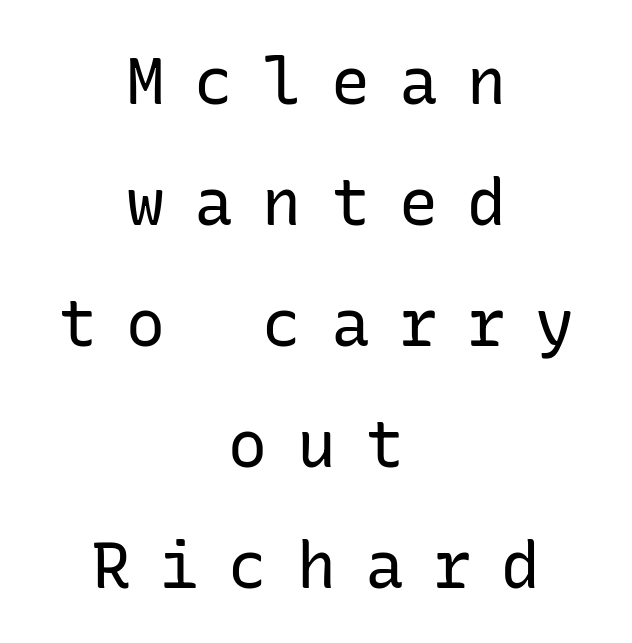
{"serif": "no", "italic": "no", "bold": "no", "weight": "regular", "width": "normal", "stroke_contrast": "low", "x_height": "medium", "underline": "no", "align": "center", "line_spacing_ratio": 1.86, "letter_spacing": "wide", "letter_spacing_em": 0.45, "glyph_px": 65}
